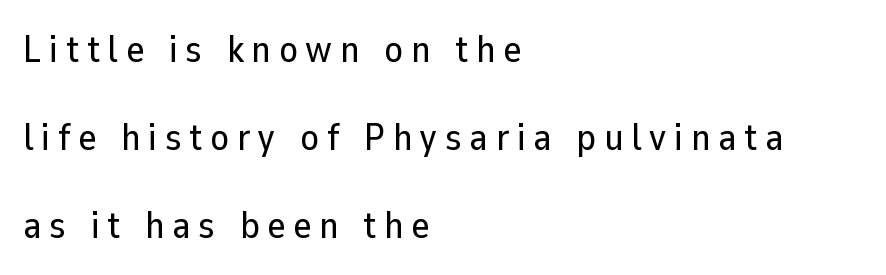
The image shows 38 px sans-serif type, upright; set left-aligned, loose line spacing (2.31x), unusually wide letter spacing (+0.21 em), not underlined; low stroke contrast and a medium x-height.
